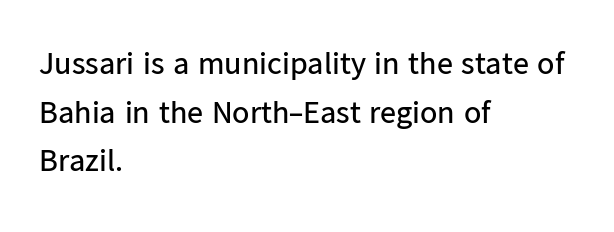
The image shows 32 px regular-weight sans-serif type, upright; set left-aligned, normal line spacing (1.52x), normal letter spacing, not underlined; low stroke contrast and a medium x-height.
